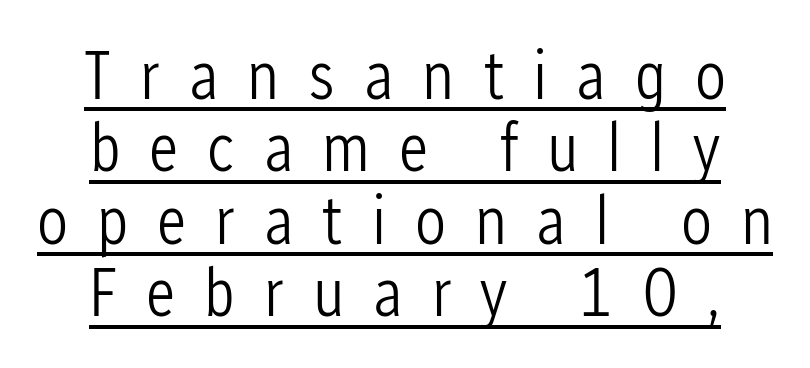
The lines in this sample share a center point and differ in where they start and stop. The font sits on the lighter half of the weight spectrum, regular included. You can tell it's not italic because the verticals are truly vertical. Check the space under the baseline: a stroke is drawn there. Note: no serifs on the glyphs. These lines are rendered in a variable-pitch font.
